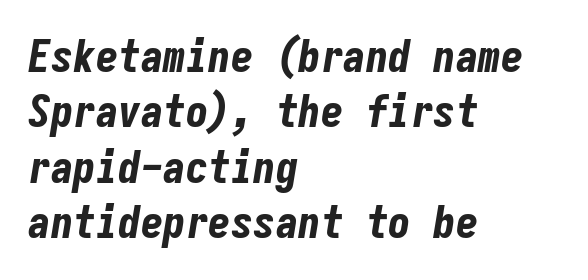
These lines are rendered in a fixed-pitch font. When letters slant like this, we call the style italic. Honestly, the letter spacing is just normal — you wouldn't notice it. If you drew a ruler down the left edge, every line would touch it. Thick stems and heavy bowls — unmistakably bold. The area under the type is left untouched.
